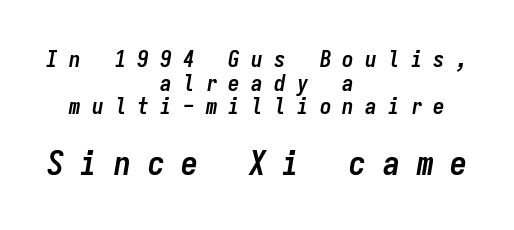
{"italic": "yes", "lean": "right", "slant_degrees": 9, "bold": "yes", "weight": "semibold", "width": "condensed", "stroke_contrast": "low", "x_height": "medium", "monospaced": "yes", "underline": "no", "align": "center", "line_spacing": "tight", "line_spacing_ratio": 1.03, "letter_spacing": "wide", "letter_spacing_em": 0.49, "larger_block": "second", "size_ratio": 1.48, "glyph_px": 34}
